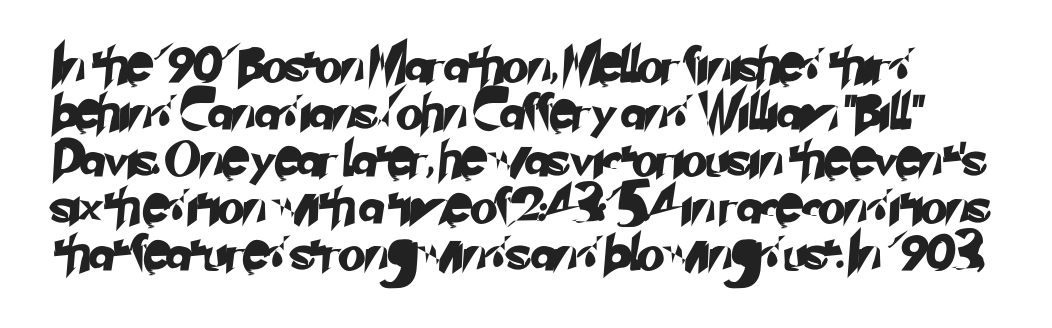
The image shows 35 px sans-serif type; set normal line spacing (1.34x), normal letter spacing, not underlined; low stroke contrast and a small x-height.
